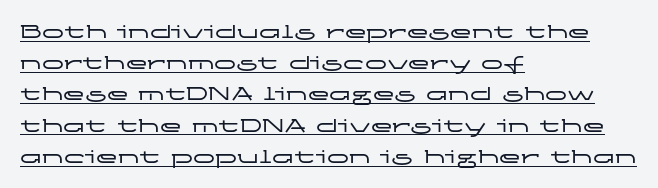
Q: Is the text italic (slanted)? A: No, it is upright.
Q: Is the text underlined? A: Yes.
Q: How is the paragraph aligned? A: Left-aligned.
Q: Is the spacing between letters normal or unusually wide? A: Normal.
Q: Is the spacing between lines tight, normal or loose? A: Normal.
